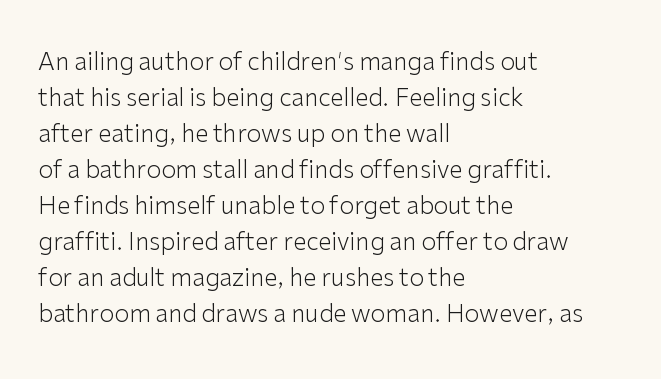
{"italic": "no", "bold": "no", "underline": "no", "align": "left", "line_spacing": "normal", "line_spacing_ratio": 1.5, "letter_spacing": "normal", "letter_spacing_em": 0.0, "glyph_px": 24}
